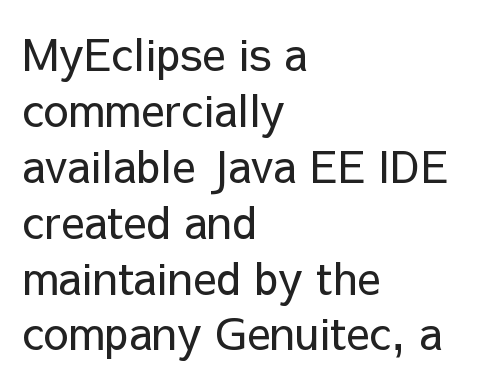
The image shows 44 px regular-weight sans-serif type, upright; set left-aligned, normal line spacing (1.27x), normal letter spacing, not underlined; low stroke contrast and a medium x-height.
